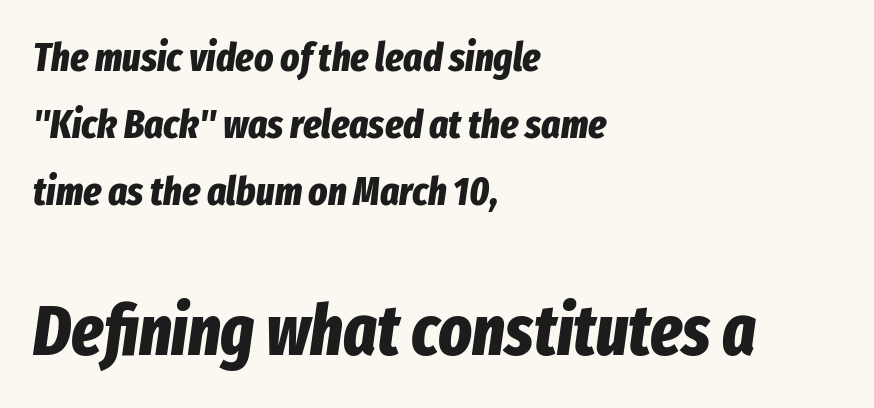
The rendering applies a slant to the glyphs. The face used here is proportionally spaced, like ordinary book or web type. Heft: maximum for text — a bold. Casual observation: everything's shoved over to the left. Compared with typical paragraphs, the rows here are spaced about the same. The type is set solid horizontally, with unmodified tracking.
